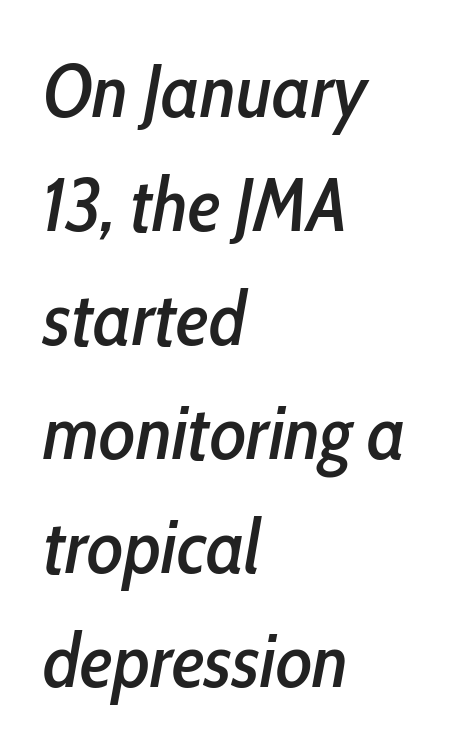
{"italic": "yes", "lean": "right", "slant_degrees": 10, "width": "condensed", "stroke_contrast": "low", "x_height": "medium", "monospaced": "no", "underline": "no", "align": "left", "line_spacing": "normal", "line_spacing_ratio": 1.5, "letter_spacing": "normal", "letter_spacing_em": 0.0, "glyph_px": 76}
